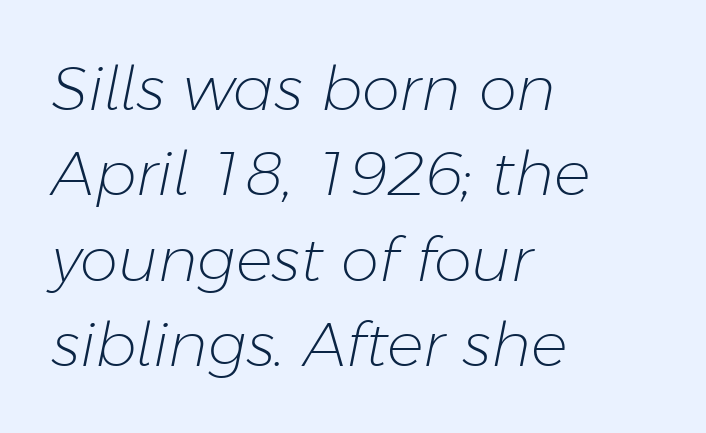
{"italic": "yes", "lean": "right", "slant_degrees": 11, "bold": "no", "weight": "light", "width": "normal", "stroke_contrast": "low", "x_height": "medium", "monospaced": "no", "underline": "no", "align": "left", "line_spacing": "normal", "line_spacing_ratio": 1.4, "letter_spacing": "normal", "letter_spacing_em": 0.0, "glyph_px": 61}
